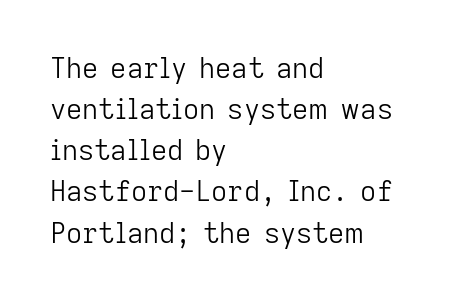
Q: Is the text bold? A: No.
Q: Is the text italic (slanted)? A: No, it is upright.
Q: Is the typeface a serif or a sans-serif typeface? A: Sans-serif.
Q: Is the text underlined? A: No.
Q: How is the paragraph aligned? A: Left-aligned.
Q: Is the spacing between letters normal or unusually wide? A: Normal.
Q: Is the spacing between lines tight, normal or loose? A: Normal.
Q: Width (condensed, normal, or wide)? A: Normal.
Q: Stroke contrast? A: Low.
Q: x-height? A: Medium.
Q: Monospaced? A: No.
